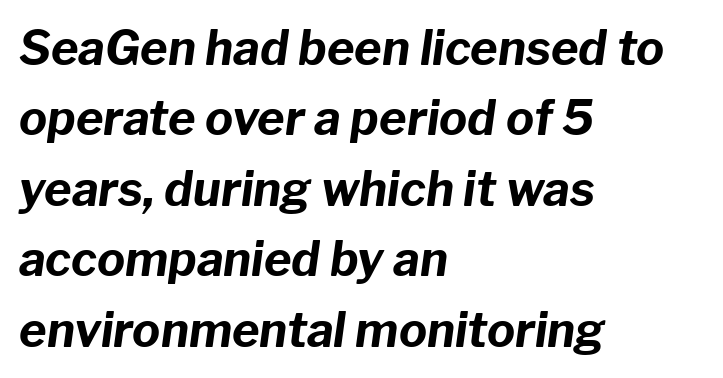
Emphasis-style slanted type is in use. Honestly, the row spacing looks completely unremarkable. The foot of each line stays bare and open. Pretty heavy lettering here — definitely bold. Is the block centered? No — it sits flush against the left margin. Letter spacing: default.
